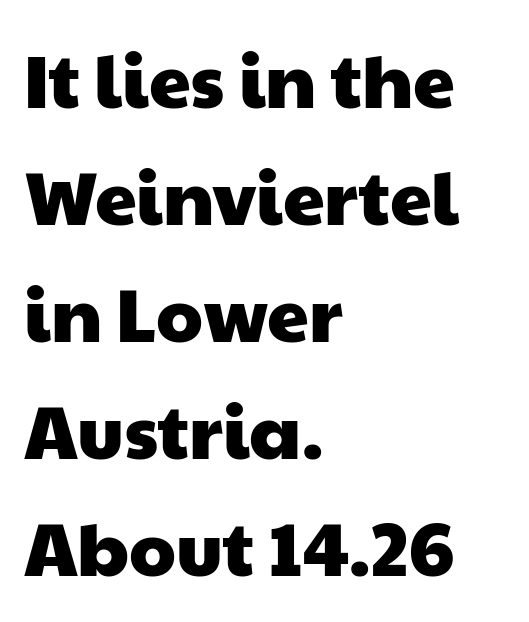
{"serif": "no", "width": "wide", "stroke_contrast": "low", "x_height": "medium", "monospaced": "no", "underline": "no", "align": "left", "line_spacing": "normal", "line_spacing_ratio": 1.56, "letter_spacing": "normal", "letter_spacing_em": 0.0, "glyph_px": 75}
